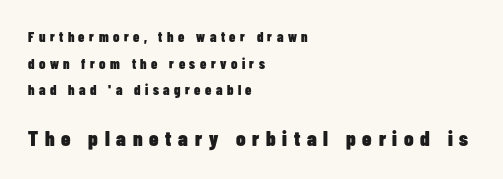
{"italic": "no", "bold": "yes", "underline": "no", "align": "left", "line_spacing": "loose", "line_spacing_ratio": 1.9, "letter_spacing": "wide", "letter_spacing_em": 0.32, "larger_block": "second", "size_ratio": 1.5, "glyph_px": 21}
